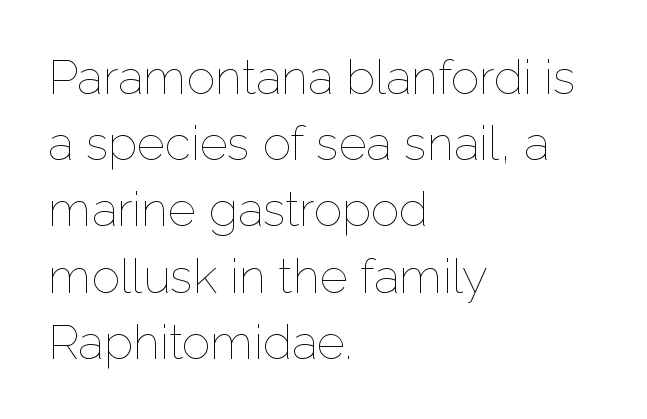
The image shows 48 px thin type, upright; set left-aligned, normal line spacing (1.38x), normal letter spacing, not underlined; low stroke contrast and a medium x-height.
